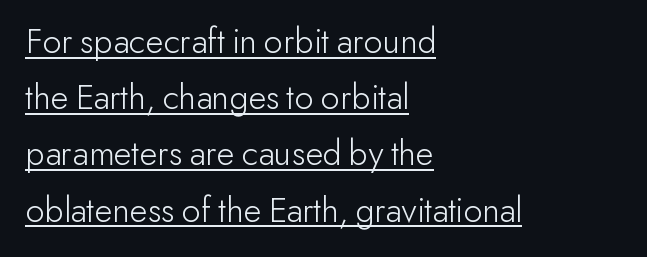
Interline gaps are of average width in this sample. Nope, not italic — everything's standing straight. A student would call this left alignment; a typographer would say flush left, rag right. The gaps between neighbouring characters are ordinary and unremarkable.
